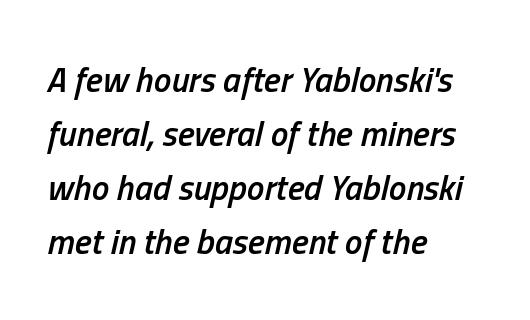
{"italic": "yes", "lean": "right", "slant_degrees": 13, "bold": "semi", "weight": "semibold", "width": "condensed", "stroke_contrast": "low", "x_height": "medium", "monospaced": "no", "underline": "no", "align": "left", "line_spacing": "normal", "line_spacing_ratio": 1.54, "letter_spacing": "normal", "letter_spacing_em": 0.0, "glyph_px": 35}
